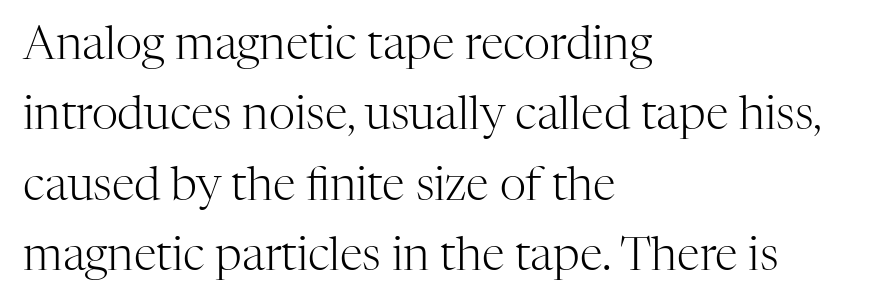
{"serif": "yes", "italic": "no", "bold": "no", "weight": "light", "width": "normal", "stroke_contrast": "high", "x_height": "medium", "monospaced": "no", "underline": "no", "align": "left", "line_spacing": "normal", "line_spacing_ratio": 1.53, "letter_spacing": "normal", "letter_spacing_em": 0.0, "glyph_px": 46}
